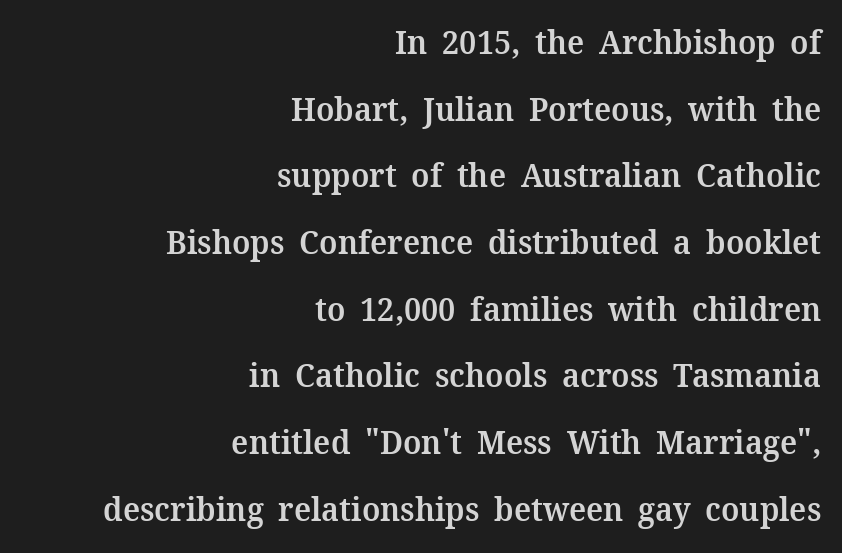
One-word summary of the alignment: right. Does the weight exceed regular? Yes, but only to semibold. Unlike a clean sans, this face finishes its strokes with serifs. Varying glyph widths throughout — classic text-font behaviour. The baseline area is clear. The tracking reads as untouched default to a designer's eye.
